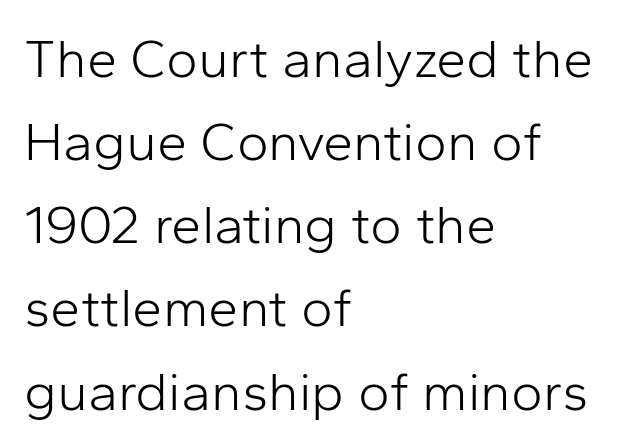
{"serif": "no", "italic": "no", "bold": "no", "weight": "light", "width": "normal", "stroke_contrast": "low", "x_height": "medium", "monospaced": "no", "underline": "no", "align": "left", "line_spacing": "normal", "line_spacing_ratio": 1.54, "letter_spacing": "normal", "letter_spacing_em": 0.0, "glyph_px": 54}
